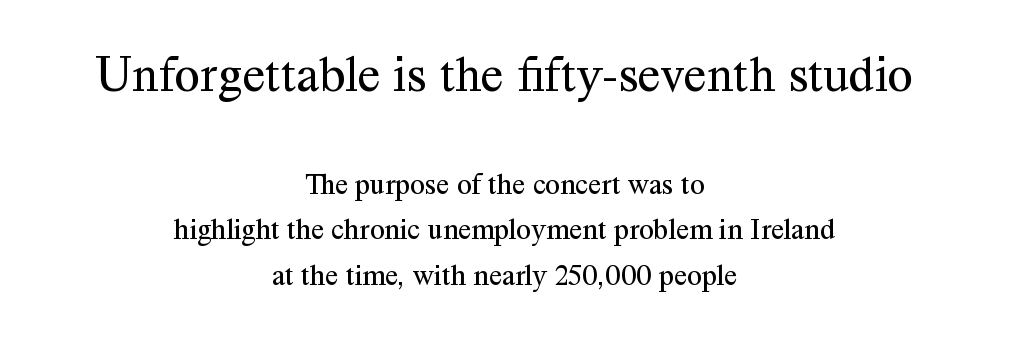
The rag falls on both sides of this text block equally. Think of a printed novel: that variable character pitch is what you see here. Serifs: yes, visible at the terminals of the letterforms. Normally led — the rows are evenly, conventionally spaced.
